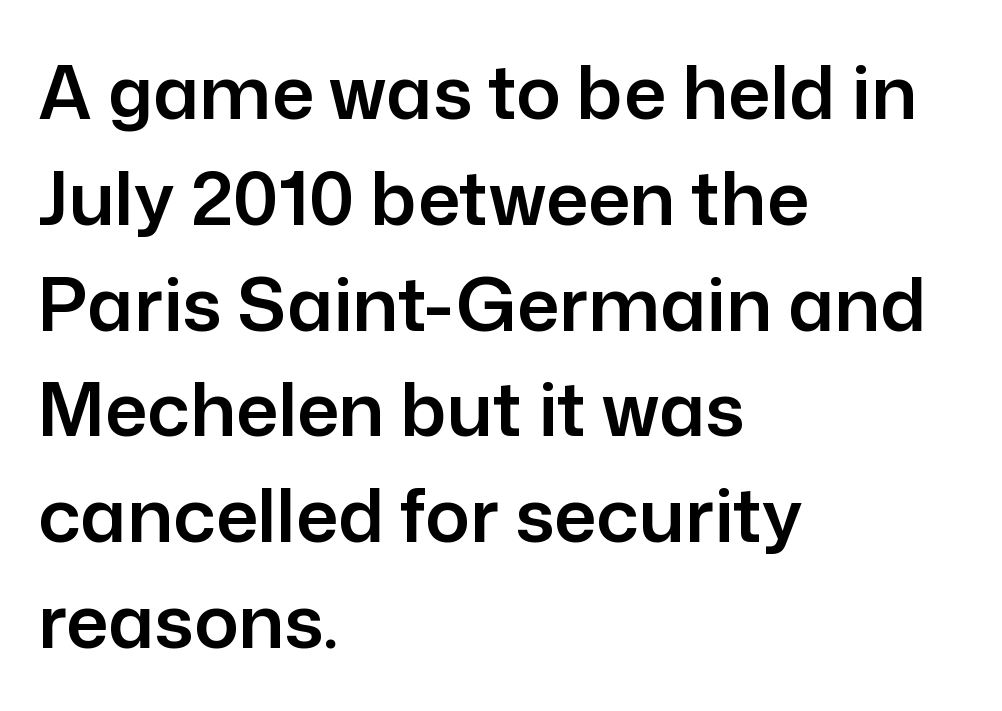
Q: Is the text italic (slanted)? A: No, it is upright.
Q: Is the typeface a serif or a sans-serif typeface? A: Sans-serif.
Q: Is the text underlined? A: No.
Q: How is the paragraph aligned? A: Left-aligned.
Q: Is the spacing between letters normal or unusually wide? A: Normal.
Q: Is the spacing between lines tight, normal or loose? A: Normal.
Q: Width (condensed, normal, or wide)? A: Normal.
Q: Stroke contrast? A: Low.
Q: x-height? A: Medium.
Q: Monospaced? A: No.
